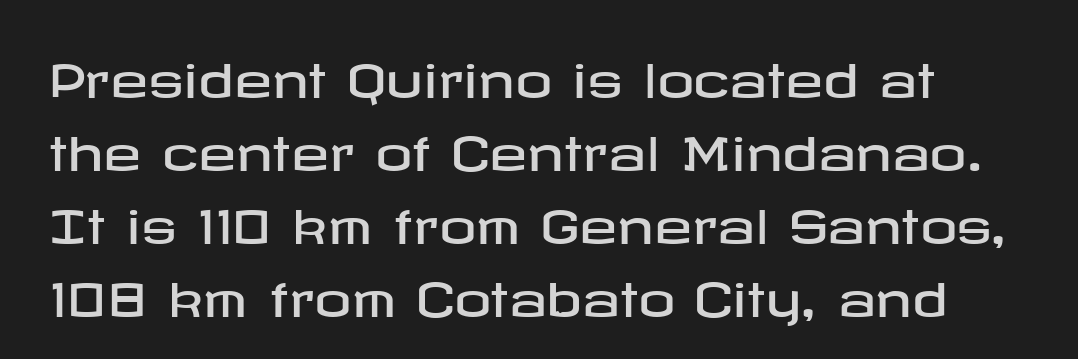
Compared with typical body copy, the letter spacing here is the same. Underlining? Definitely not there. Serifs: no, the terminals of the letterforms are clean. Whoever set this chose a conventional vertical rhythm.
